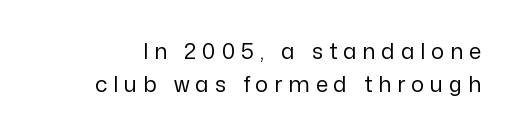
The image shows 22 px text type, upright; set normal line spacing (1.48x), unusually wide letter spacing (+0.27 em), not underlined.
